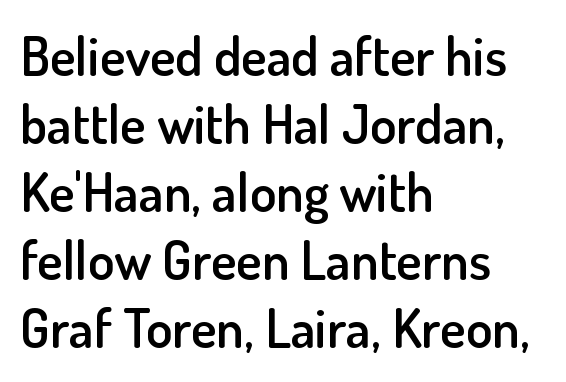
The image shows 54 px semibold sans-serif type, upright; set left-aligned, normal line spacing (1.26x), normal letter spacing, not underlined; low stroke contrast and a small x-height.
